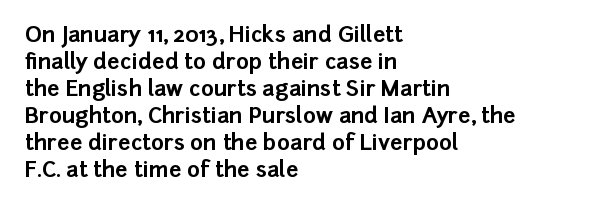
{"italic": "no", "bold": "yes", "underline": "no", "align": "left", "line_spacing_ratio": 1.23, "letter_spacing": "normal", "letter_spacing_em": 0.0, "glyph_px": 22}
